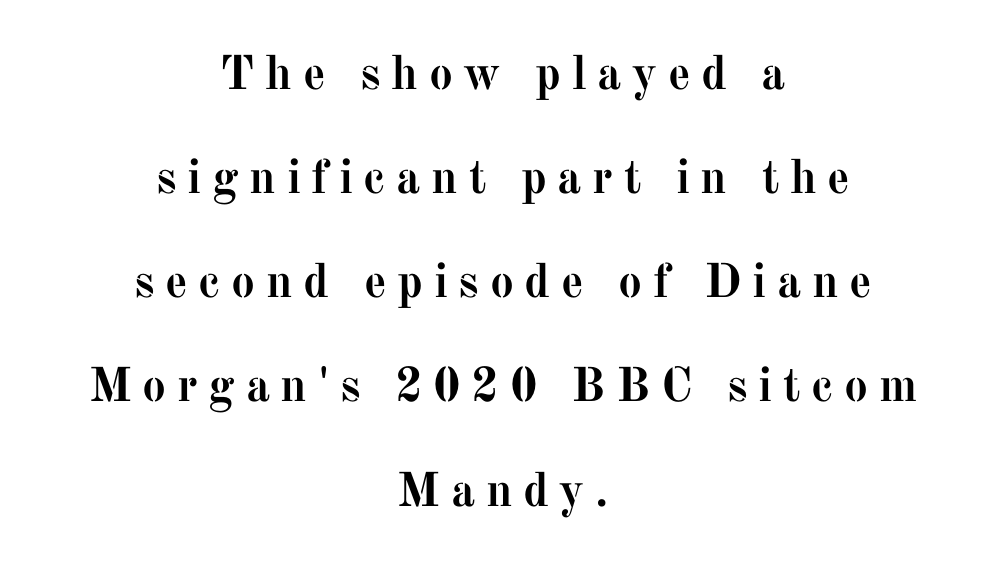
Q: Is the text bold? A: Yes.
Q: Is the text italic (slanted)? A: No, it is upright.
Q: Is the typeface a serif or a sans-serif typeface? A: Serif.
Q: Is the text underlined? A: No.
Q: How is the paragraph aligned? A: Centered.
Q: Is the spacing between letters normal or unusually wide? A: Unusually wide.
Q: Is the spacing between lines tight, normal or loose? A: Loose.
Q: Width (condensed, normal, or wide)? A: Normal.
Q: Stroke contrast? A: Medium.
Q: x-height? A: Medium.
Q: Monospaced? A: No.
